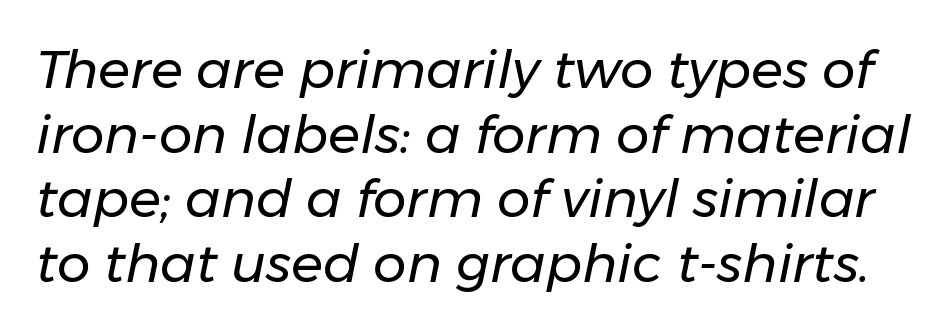
Q: Is the text bold? A: No.
Q: Is the text italic (slanted)? A: Yes, it leans right by about 11 degrees.
Q: Is the text underlined? A: No.
Q: Is the spacing between letters normal or unusually wide? A: Normal.
Q: Width (condensed, normal, or wide)? A: Normal.
Q: Stroke contrast? A: Low.
Q: x-height? A: Medium.
Q: Monospaced? A: No.
